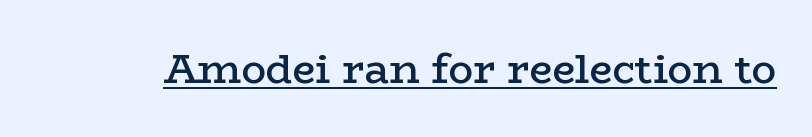
The image shows 41 px semibold, wide serif type, upright; set normal letter spacing, underlined; low stroke contrast and a medium x-height.
